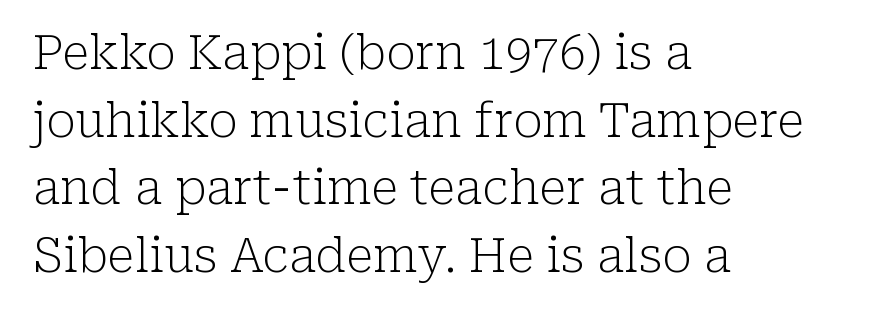
Q: Is the text bold? A: No.
Q: Is the text italic (slanted)? A: No, it is upright.
Q: Is the typeface a serif or a sans-serif typeface? A: Serif.
Q: Is the text underlined? A: No.
Q: How is the paragraph aligned? A: Left-aligned.
Q: Is the spacing between letters normal or unusually wide? A: Normal.
Q: Is the spacing between lines tight, normal or loose? A: Normal.
Q: Width (condensed, normal, or wide)? A: Normal.
Q: Stroke contrast? A: Low.
Q: x-height? A: Medium.
Q: Monospaced? A: No.
